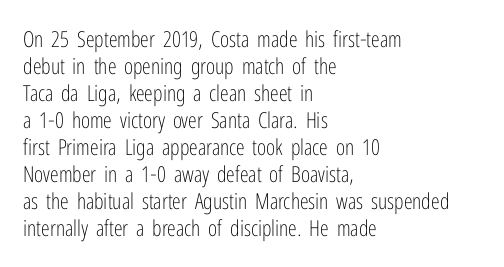
The image shows 22 px text type, upright; set left-aligned, line spacing 1.23x, normal letter spacing, not underlined.
